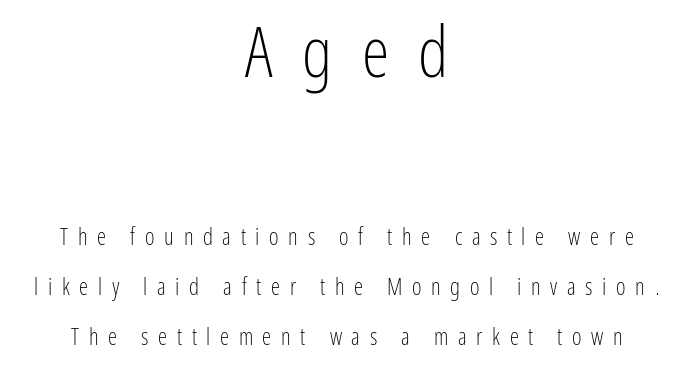
Stroke mass is kept to a normal reading level or below. Which of the two is more prominent by size? The first, at the top. Centered paragraph, ragged on both sides. Note the varied advance widths — an 'i' is clearly narrower than an 'm'. Does the type have serifs? No, each stem ends abruptly.
